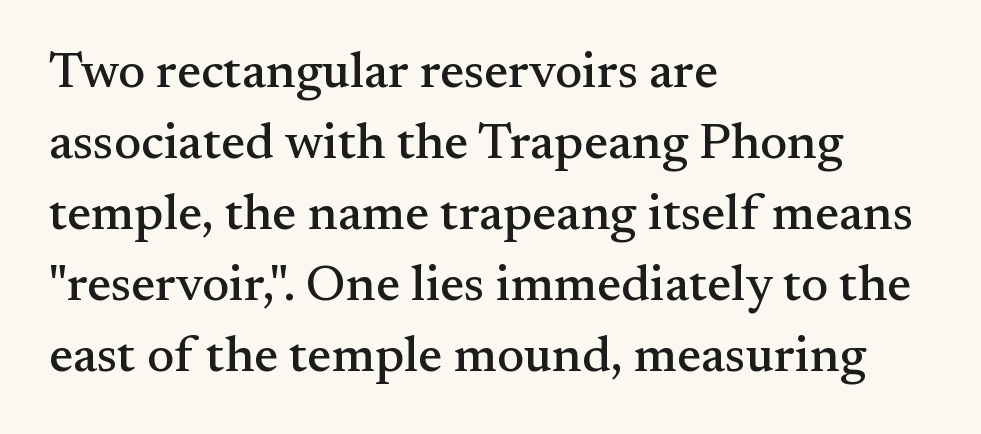
These lines are composed in type with serifs. Words float on clear page, feet unadorned. A normal amount of white space separates one row of letters from the next. These lines are set flush left with a ragged right edge. Compared with typical body copy, the letter spacing here is the same. Looks like regular typesetting: each glyph gets only the width it needs.
